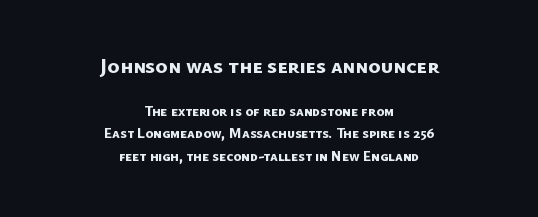
This is heavy type, rendered in bold. Compared with a flush-left layout, this one balances lines on the center instead. Reading down the column, the eye jumps a familiar distance to each next line. Has an underline been added? It has not. Nobody touched the tracking dial on this one. Look at the glyph heights: the upper group is clearly the bigger setting.
